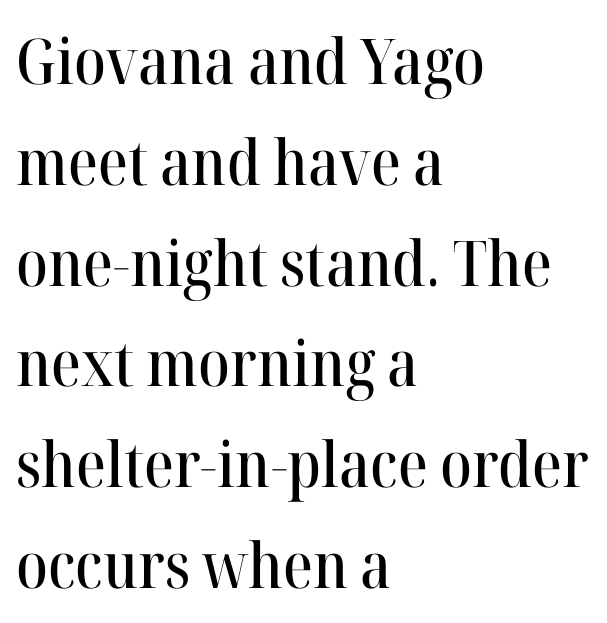
Classification — serif. Vertically, the passage feels balanced, rows spaced as you'd expect. You could not count columns in this text — the font is proportionally spaced. Rule under the text: the space is simply empty. Every character sits straight up, as roman type does. What stands out about the letter spacing? Nothing — it is the standard amount.
